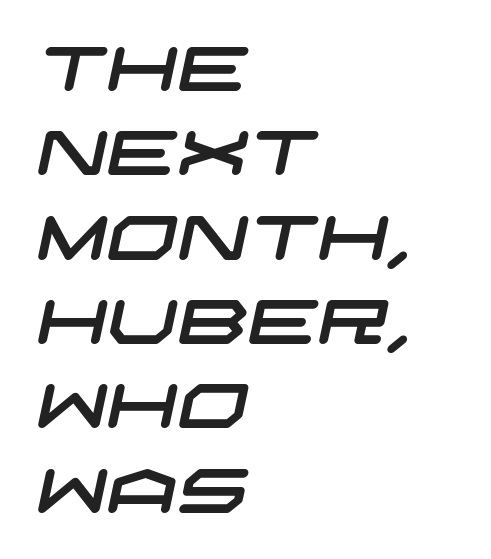
Each row of text sits above clean, open space. A typesetter would label this face a sans. Compared with typical paragraphs, the rows here are spaced about the same. Reading down the block, your eye returns to a fixed left position each line. Compared with typical body copy, the letter spacing here is the same.
